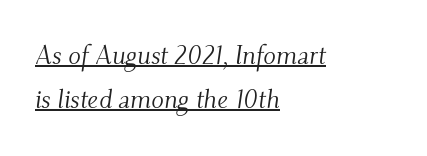
The face used here appears with an underline applied. No letter is thick-stroked: the sample isn't bold. Students, observe: this is what conventionally led text looks like. Teacher's note: observe the even left margin — that is flush-left alignment.
